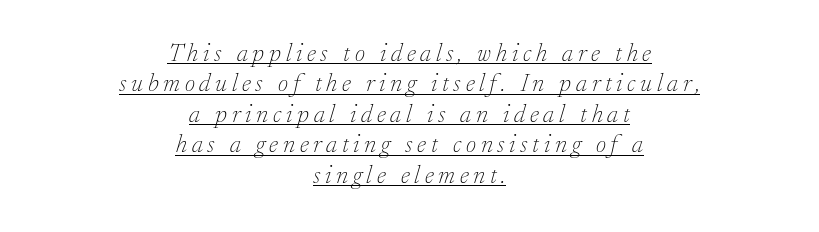
The image shows 25 px text type, italic (leaning right); set centered, line spacing 1.22x, underlined.
